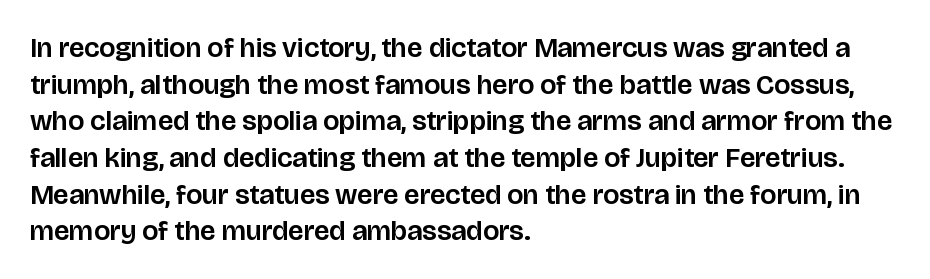
Line spacing here is normal. Line starts are locked; line ends wander. The passage shown is not underscored anywhere. Nope, no serifs anywhere on these letters. This sample uses plain, unmodified letter spacing.
